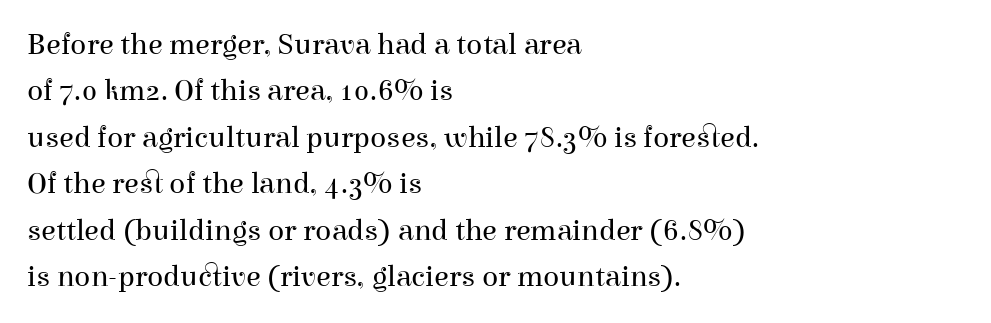
Q: Is the text bold? A: No.
Q: Is the text italic (slanted)? A: No, it is upright.
Q: Is the typeface a serif or a sans-serif typeface? A: Serif.
Q: Is the text underlined? A: No.
Q: How is the paragraph aligned? A: Left-aligned.
Q: Is the spacing between letters normal or unusually wide? A: Normal.
Q: Is the spacing between lines tight, normal or loose? A: Normal.
Q: Width (condensed, normal, or wide)? A: Normal.
Q: Stroke contrast? A: High.
Q: x-height? A: Medium.
Q: Monospaced? A: No.
